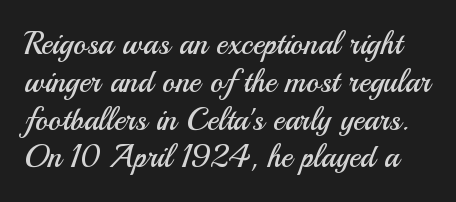
{"serif": "no", "bold": "no", "weight": "regular", "width": "normal", "stroke_contrast": "medium", "x_height": "small", "monospaced": "no", "underline": "no", "line_spacing_ratio": 1.22, "letter_spacing": "normal", "letter_spacing_em": 0.0, "glyph_px": 31}
